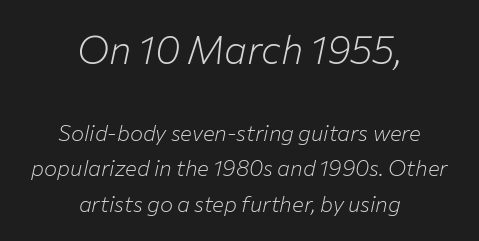
The paragraph shown floats in the horizontal middle. Whoever set this made the first block the dominant, larger element. A light-to-regular cut is what we see here. Vertical spacing — default.
